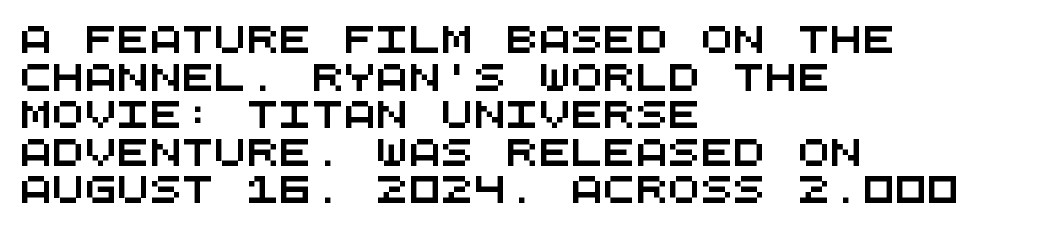
Caption: multi-line text, flush left, ragged right. Just letters on the line, the space beneath them empty. Line spacing here is normal. Words appear dense and cohesive because spacing is normal.
